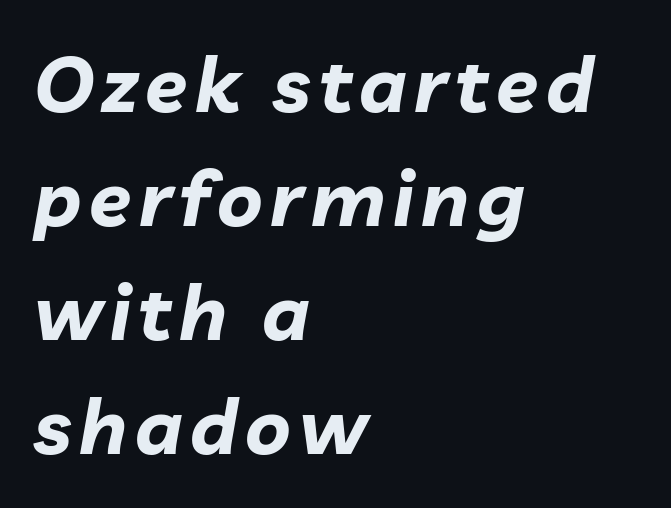
The image shows 77 px bold type, italic (leaning right); set left-aligned, normal line spacing (1.48x), not underlined; low stroke contrast and a medium x-height.
